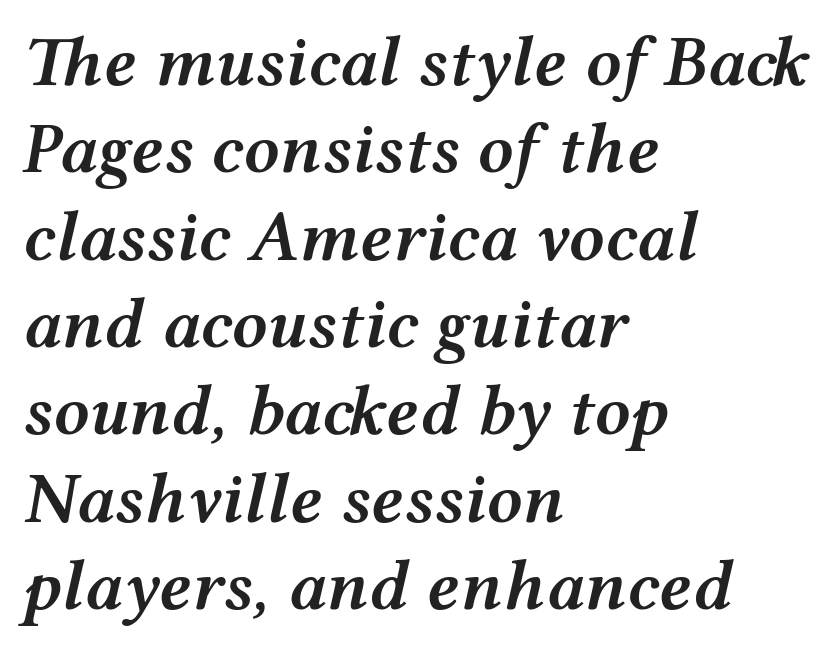
A typesetter would call this proportional, since set widths differ per character. The typography opts for an oblique posture over an upright one. The sample has been set in demibold, a notch under bold. Is the letter spacing exaggerated? No — it looks like the ordinary default.
